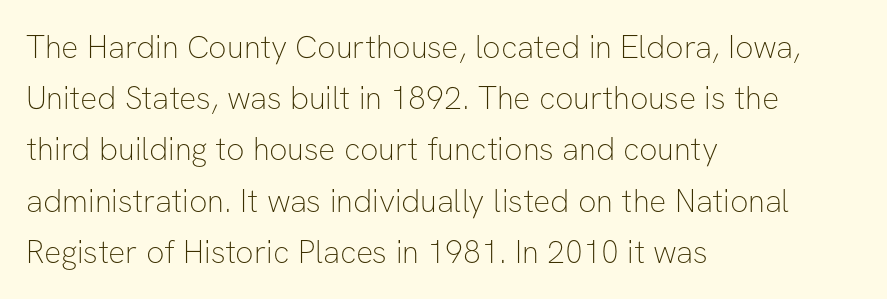
Q: Is the text bold? A: No.
Q: Is the text italic (slanted)? A: No, it is upright.
Q: Is the typeface a serif or a sans-serif typeface? A: Sans-serif.
Q: Is the text underlined? A: No.
Q: How is the paragraph aligned? A: Left-aligned.
Q: Is the spacing between letters normal or unusually wide? A: Normal.
Q: Is the spacing between lines tight, normal or loose? A: Normal.
Q: Width (condensed, normal, or wide)? A: Normal.
Q: Stroke contrast? A: Low.
Q: x-height? A: Medium.
Q: Monospaced? A: No.
